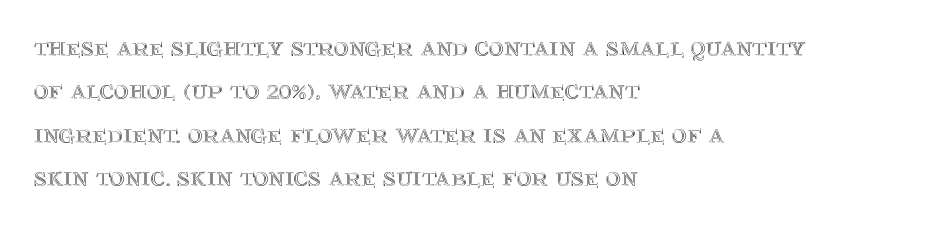
Nobody touched the tracking dial on this one. Each letter keeps its own natural width here, so spacing adapts to shape. Anything drawn beneath the words? Only blank space. These lines stack with their left ends in a neat column.
